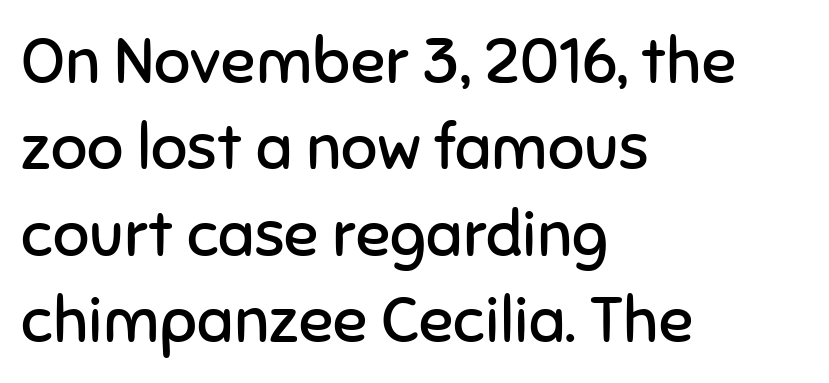
{"serif": "no", "italic": "no", "bold": "no", "weight": "regular", "width": "normal", "stroke_contrast": "low", "x_height": "medium", "monospaced": "no", "underline": "no", "align": "left", "line_spacing": "normal", "line_spacing_ratio": 1.35, "letter_spacing": "normal", "letter_spacing_em": 0.0, "glyph_px": 64}
